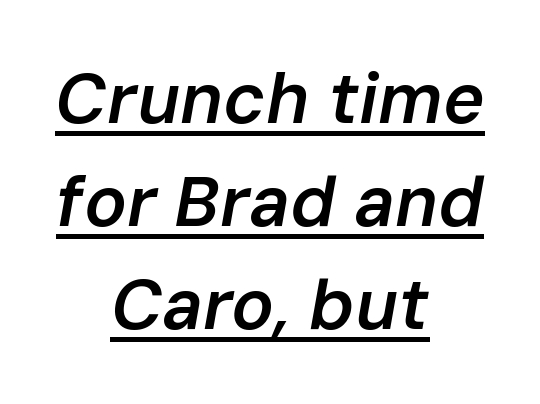
The image shows 71 px semibold type, italic (leaning right); set centered, normal line spacing (1.45x), normal letter spacing, underlined; low stroke contrast and a medium x-height.
